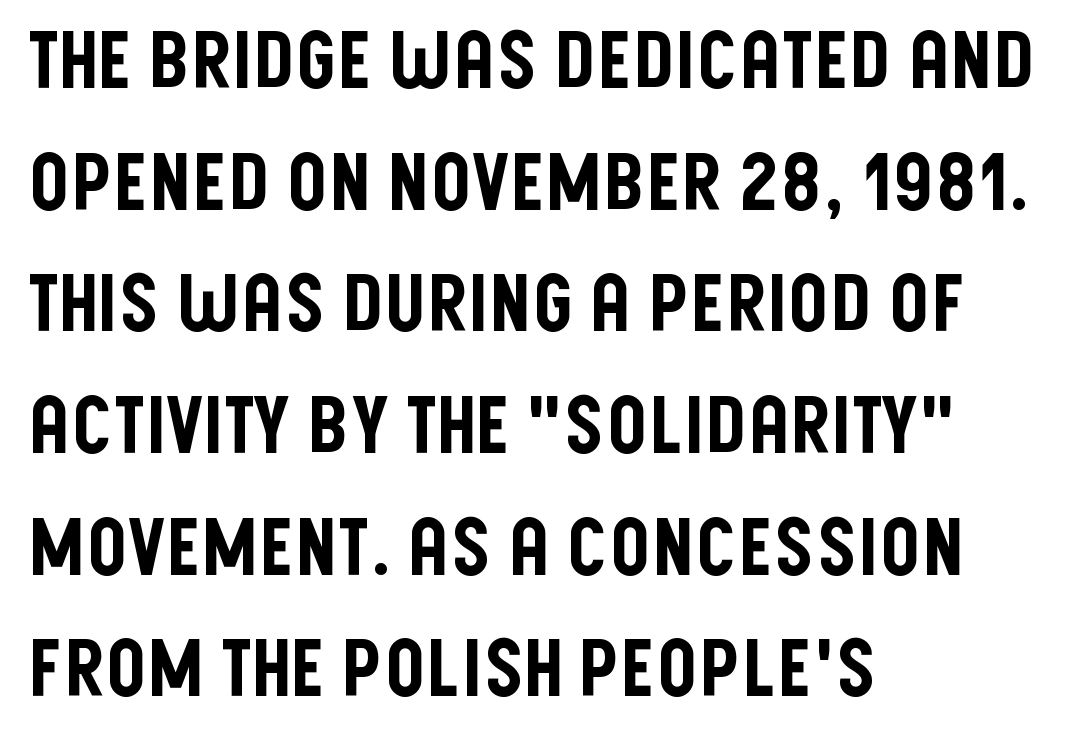
Unlike a traditional serif, this face leaves its strokes unadorned. No word sits above an underline. These lines are rendered in a variable-pitch font. Every stem runs plumb, perpendicular to the baseline.
